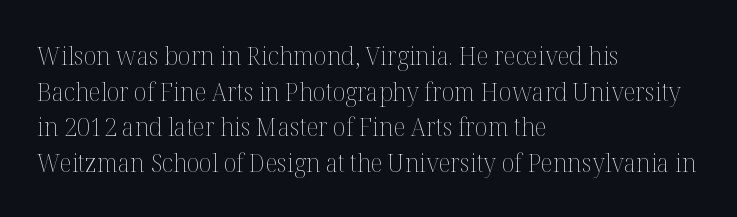
{"italic": "no", "bold": "no", "underline": "no", "align": "left", "line_spacing": "normal", "line_spacing_ratio": 1.37, "letter_spacing": "normal", "letter_spacing_em": 0.0, "glyph_px": 26}
